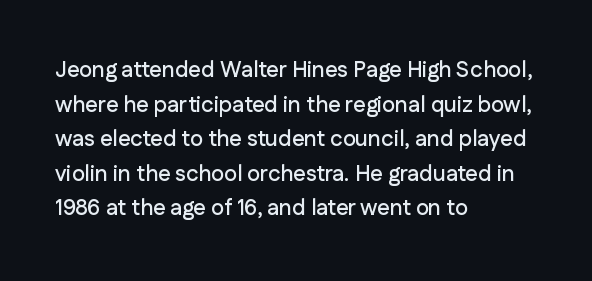
The setting favours the left margin, as ordinary paragraphs usually do. The letters stand straight up with perfectly vertical stems. Baseline-to-baseline distance is the conventional proportion of letter height. Beneath every word, the page is bare. Is the letter spacing exaggerated? No — it looks like the ordinary default.
